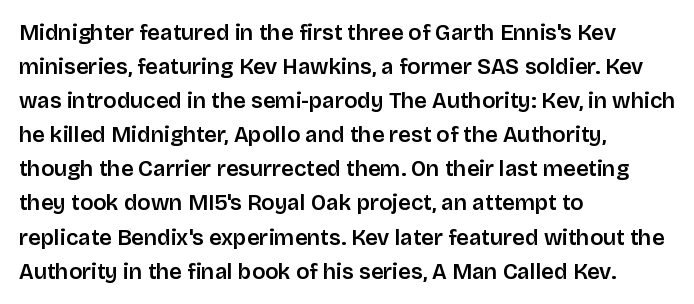
Q: Is the text italic (slanted)? A: No, it is upright.
Q: Is the text underlined? A: No.
Q: How is the paragraph aligned? A: Left-aligned.
Q: Is the spacing between letters normal or unusually wide? A: Normal.
Q: Is the spacing between lines tight, normal or loose? A: Normal.
